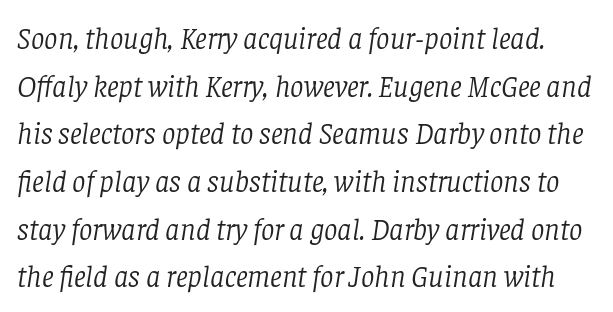
Q: Is the text bold? A: No.
Q: Is the text italic (slanted)? A: Yes, it leans right by about 8 degrees.
Q: Is the typeface a serif or a sans-serif typeface? A: Serif.
Q: Is the text underlined? A: No.
Q: Is the spacing between letters normal or unusually wide? A: Normal.
Q: Is the spacing between lines tight, normal or loose? A: Normal.
Q: Width (condensed, normal, or wide)? A: Normal.
Q: Stroke contrast? A: Low.
Q: x-height? A: Large.
Q: Monospaced? A: No.
